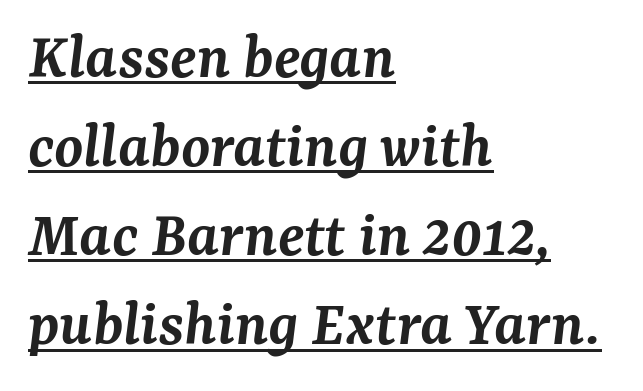
The image shows 66 px semibold serif type, italic (leaning right); set left-aligned, normal line spacing (1.35x), normal letter spacing, underlined; medium stroke contrast and a medium x-height.
